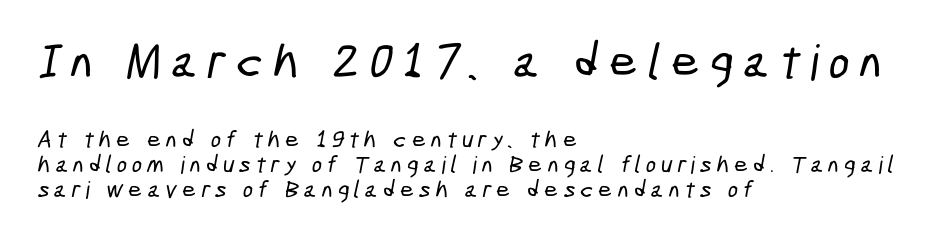
Q: Is the typeface a serif or a sans-serif typeface? A: Sans-serif.
Q: Is the text underlined? A: No.
Q: How is the paragraph aligned? A: Left-aligned.
Q: Is the spacing between letters normal or unusually wide? A: Unusually wide.
Q: Is the spacing between lines tight, normal or loose? A: Tight.
Q: Which block of text is set in a larger size, the first (top) or the second (bottom)? A: The first (top) one.
Q: Width (condensed, normal, or wide)? A: Condensed.
Q: Stroke contrast? A: Low.
Q: x-height? A: Medium.
Q: Monospaced? A: No.
